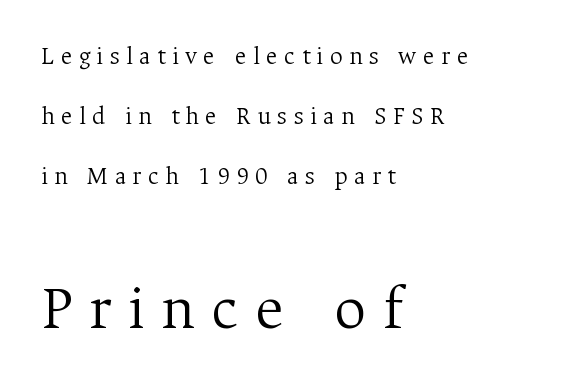
The image shows 63 px light serif type, upright; set left-aligned, loose line spacing (2.4x), unusually wide letter spacing (+0.26 em), not underlined; the second (bottom) block is 2.52x larger; medium stroke contrast and a medium x-height.
